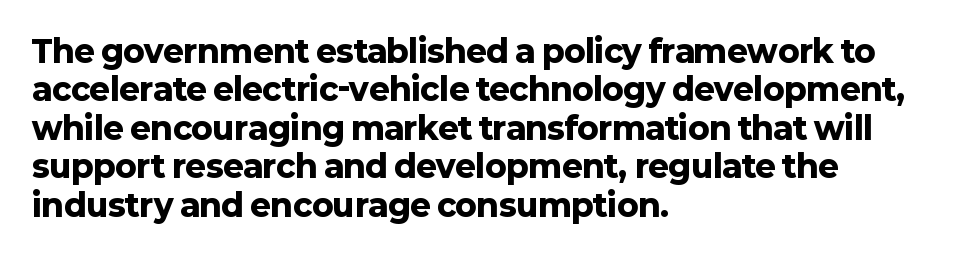
{"serif": "no", "italic": "no", "bold": "yes", "weight": "heavy", "width": "normal", "stroke_contrast": "low", "x_height": "medium", "monospaced": "no", "underline": "no", "align": "left", "line_spacing_ratio": 1.24, "letter_spacing": "normal", "letter_spacing_em": 0.0, "glyph_px": 31}
